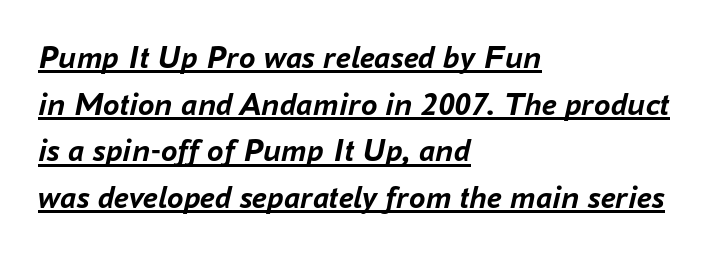
The image shows 33 px semibold type, italic (leaning right); set left-aligned, normal line spacing (1.41x), normal letter spacing, underlined; low stroke contrast and a medium x-height.
